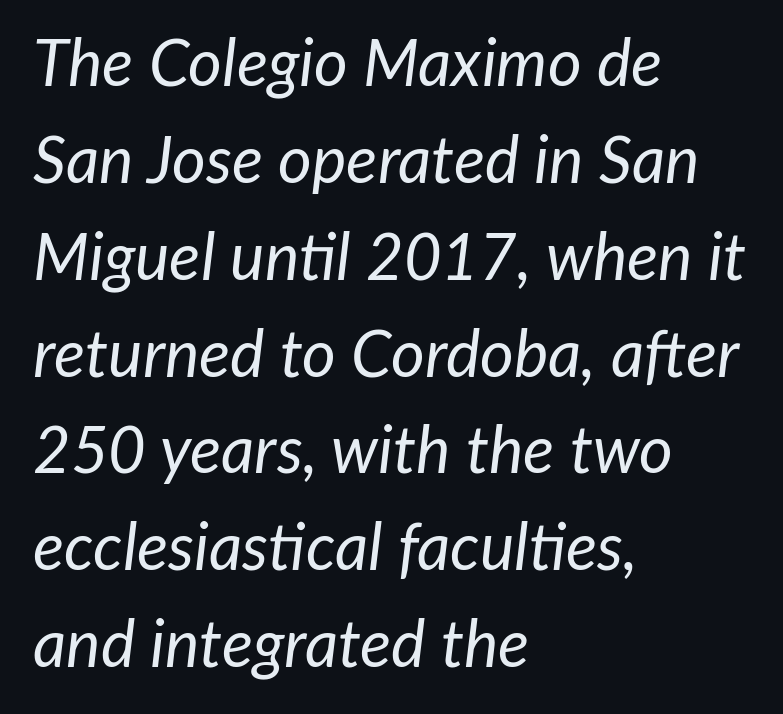
The image shows 65 px regular-weight type, italic (leaning right); set left-aligned, normal line spacing (1.49x), normal letter spacing, not underlined; low stroke contrast and a medium x-height.
